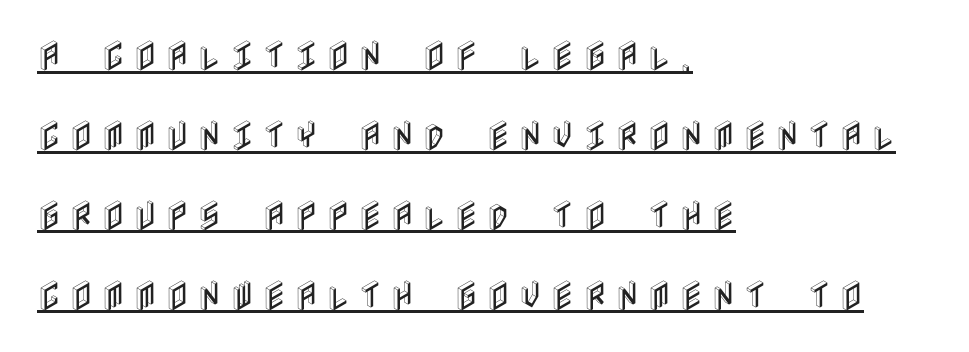
Is there any slant? The stems are plumb. The lines in this sample share a left origin and differ only in where they stop. The face used here appears with an underline applied. Each new line begins a long way beneath the previous one. Glyph-to-glyph distance is far greater than everyday printed text.
